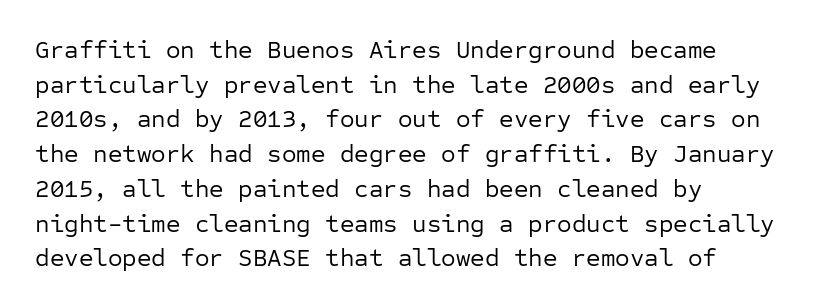
{"italic": "no", "bold": "no", "underline": "no", "align": "left", "line_spacing": "normal", "line_spacing_ratio": 1.39, "letter_spacing": "normal", "letter_spacing_em": 0.0, "glyph_px": 25}
